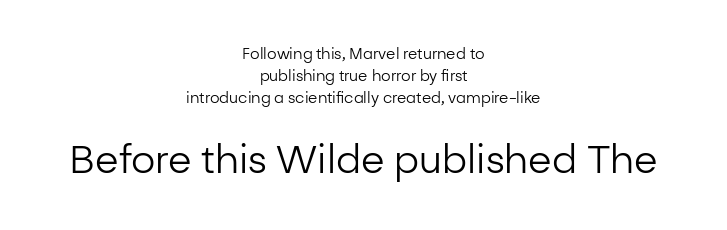
The image shows 38 px regular-weight sans-serif type, upright; set centered, normal line spacing (1.47x), normal letter spacing, not underlined; the second (bottom) block is 2.53x larger; low stroke contrast and a medium x-height.
